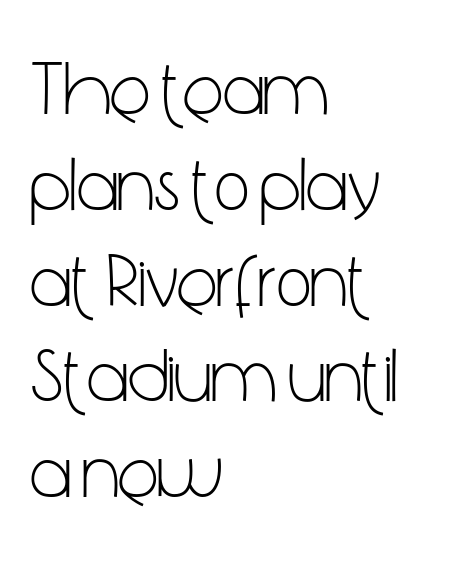
Each line starts at the same left margin while the right side varies. If you drew a line through each stem, it would be perfectly vertical. Letterform terminals end flat and unadorned throughout the passage. Descenders are the only things crossing below the line.
